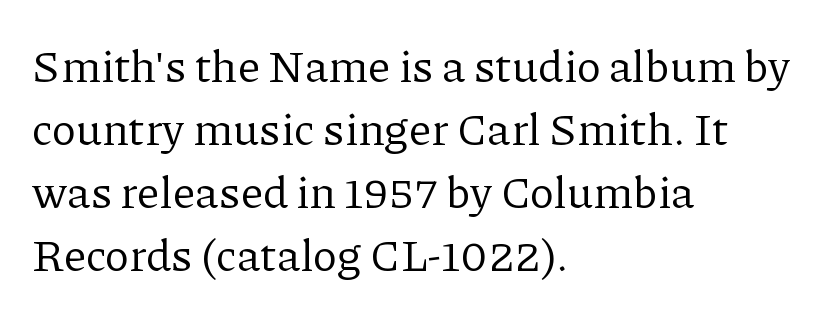
Q: Is the text bold? A: No.
Q: Is the text italic (slanted)? A: No, it is upright.
Q: Is the typeface a serif or a sans-serif typeface? A: Serif.
Q: Is the text underlined? A: No.
Q: How is the paragraph aligned? A: Left-aligned.
Q: Is the spacing between letters normal or unusually wide? A: Normal.
Q: Is the spacing between lines tight, normal or loose? A: Normal.
Q: Width (condensed, normal, or wide)? A: Normal.
Q: Stroke contrast? A: Low.
Q: x-height? A: Medium.
Q: Monospaced? A: No.
